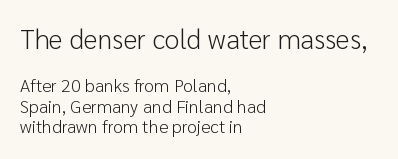
The image shows 27 px text type, upright; set left-aligned, tight line spacing (1.14x), normal letter spacing, not underlined; the first (top) block is 1.5x larger.
